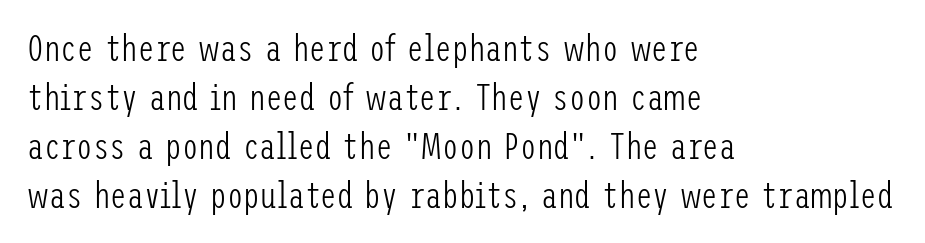
The image shows 37 px light, condensed sans-serif type, upright; set left-aligned, normal line spacing (1.32x), normal letter spacing, not underlined; low stroke contrast and a medium x-height.
